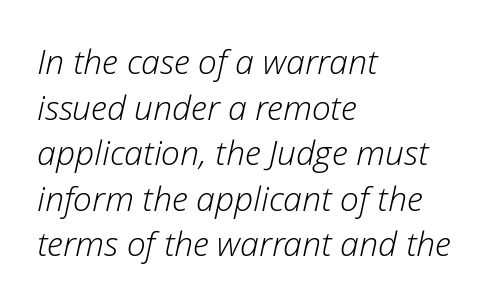
{"italic": "yes", "lean": "right", "slant_degrees": 12, "bold": "no", "weight": "light", "width": "normal", "stroke_contrast": "low", "x_height": "medium", "monospaced": "no", "underline": "no", "align": "left", "line_spacing": "normal", "line_spacing_ratio": 1.34, "letter_spacing": "normal", "letter_spacing_em": 0.0, "glyph_px": 34}
